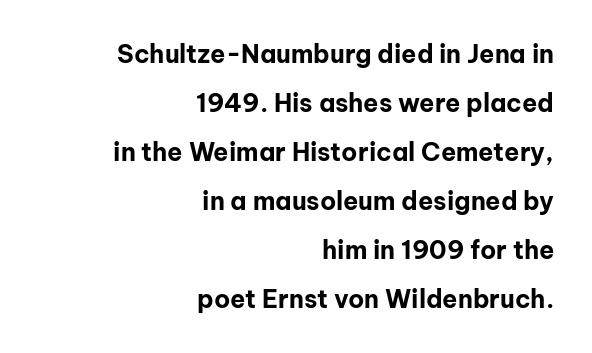
Q: Is the text bold? A: Yes.
Q: Is the text italic (slanted)? A: No, it is upright.
Q: Is the text underlined? A: No.
Q: How is the paragraph aligned? A: Right-aligned.
Q: Is the spacing between letters normal or unusually wide? A: Normal.
Q: Is the spacing between lines tight, normal or loose? A: Loose.
